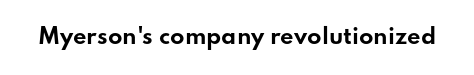
The letterforms sit shoulder to shoulder at normal distance. These lines were composed using upright roman letters. Check the space under the baseline: it is left empty. The sample has been set heavy, in full bold.
